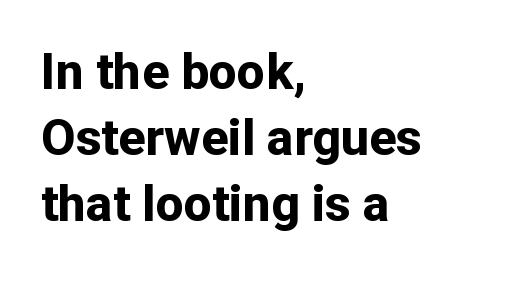
The image shows 50 px bold sans-serif type, upright; set left-aligned, normal line spacing (1.32x), normal letter spacing, not underlined; low stroke contrast and a medium x-height.
